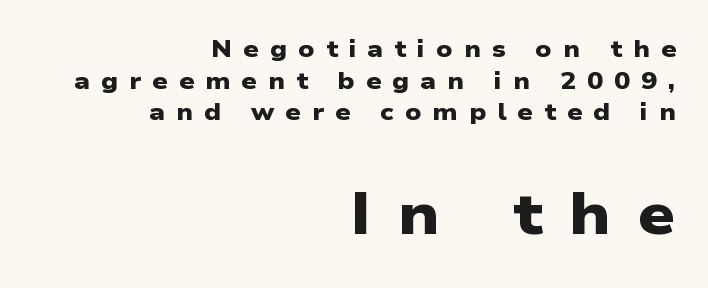
Q: Is the text bold? A: Yes.
Q: Is the typeface a serif or a sans-serif typeface? A: Sans-serif.
Q: Is the text underlined? A: No.
Q: How is the paragraph aligned? A: Right-aligned.
Q: Is the spacing between letters normal or unusually wide? A: Unusually wide.
Q: Is the spacing between lines tight, normal or loose? A: Normal.
Q: Which block of text is set in a larger size, the first (top) or the second (bottom)? A: The second (bottom) one.
Q: Width (condensed, normal, or wide)? A: Wide.
Q: Stroke contrast? A: Low.
Q: x-height? A: Medium.
Q: Monospaced? A: No.
